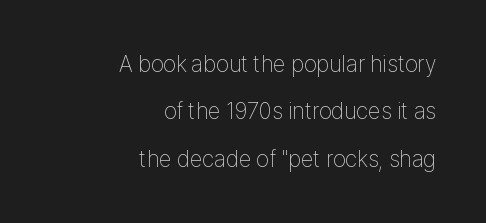
{"italic": "no", "bold": "no", "underline": "no", "align": "right", "line_spacing": "loose", "line_spacing_ratio": 2.06, "letter_spacing": "normal", "letter_spacing_em": 0.0, "glyph_px": 23}
